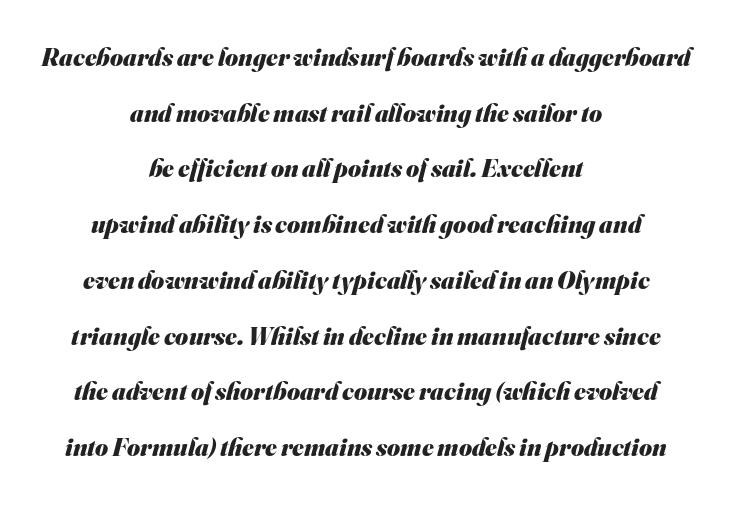
The image shows 25 px bold type; set centered, loose line spacing (2.23x), normal letter spacing, not underlined.
